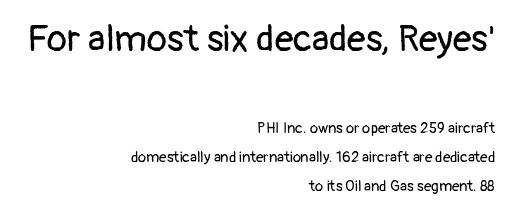
{"serif": "no", "italic": "no", "bold": "no", "weight": "regular", "width": "normal", "stroke_contrast": "low", "x_height": "medium", "monospaced": "no", "underline": "no", "align": "right", "line_spacing": "loose", "line_spacing_ratio": 1.95, "letter_spacing": "normal", "letter_spacing_em": 0.0, "larger_block": "first", "size_ratio": 2.47, "glyph_px": 37}
